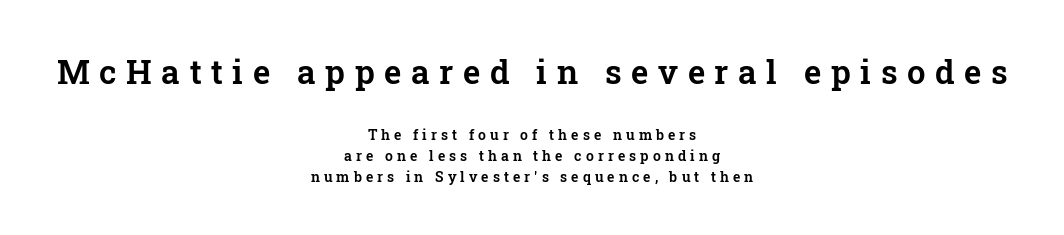
The image shows 33 px serif type, upright; set centered, normal line spacing (1.5x), unusually wide letter spacing (+0.29 em), not underlined; the first (top) block is 2.36x larger; low stroke contrast and a medium x-height.
